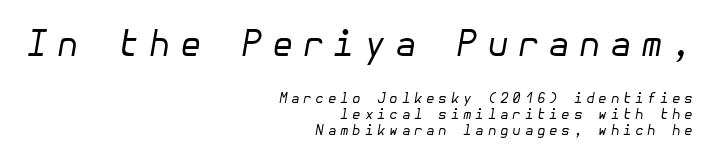
{"italic": "yes", "lean": "right", "slant_degrees": 10, "bold": "no", "weight": "regular", "width": "normal", "stroke_contrast": "low", "x_height": "medium", "underline": "no", "align": "right", "line_spacing": "tight", "line_spacing_ratio": 1.14, "letter_spacing": "wide", "letter_spacing_em": 0.26, "larger_block": "first", "size_ratio": 2.5, "glyph_px": 35}
